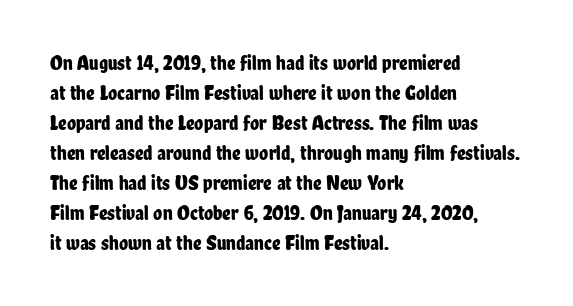
The image shows 21 px text type, upright; set left-aligned, normal line spacing (1.43x), normal letter spacing, not underlined.
